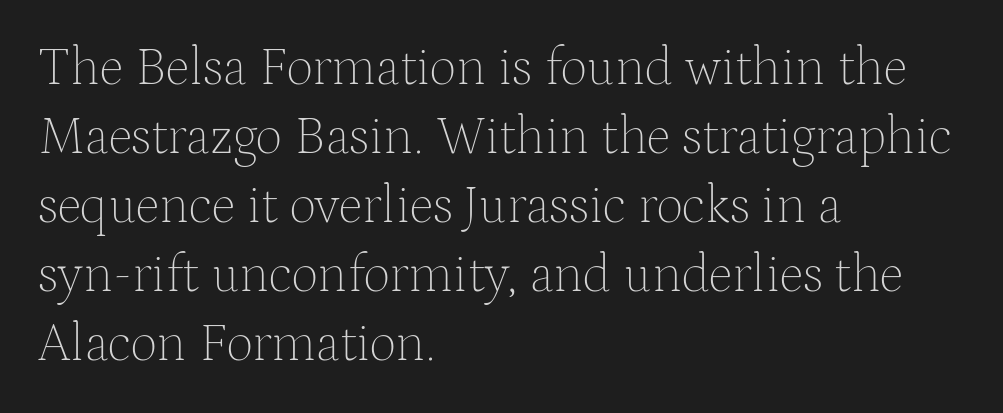
The letters stand straight up with perfectly vertical stems. Stem width sits at or under what a default text font uses. The text was rendered using a seriffed face with decorative stroke endings. You could not count columns in this text — the font is proportionally spaced. Quick note: underline off.
